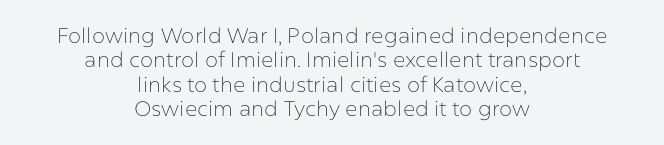
Teacher's note: observe the equal gaps on both sides — that is centered alignment. Bold? No — there's no thickening of the strokes. Posture: straight, roman, zero tilt. What stands out about the letter spacing? Nothing — it is the standard amount. The words here are not underlined.
